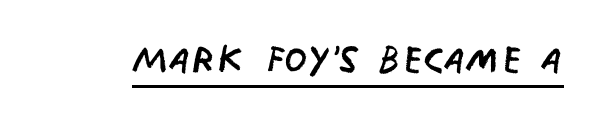
The characters display no serif detailing; their extremities are plain. Each letter keeps its own natural width here, so spacing adapts to shape. Nobody touched the tracking dial on this one.
